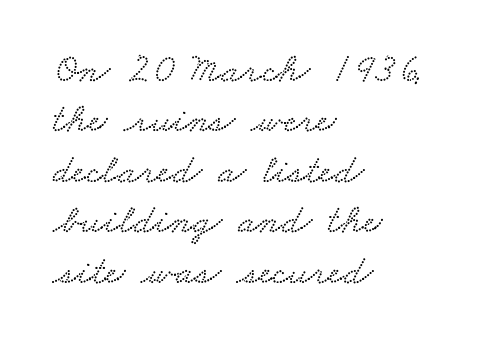
Q: Is the text underlined? A: No.
Q: How is the paragraph aligned? A: Left-aligned.
Q: Is the spacing between letters normal or unusually wide? A: Normal.
Q: Width (condensed, normal, or wide)? A: Wide.
Q: Stroke contrast? A: Low.
Q: x-height? A: Small.
Q: Monospaced? A: No.
